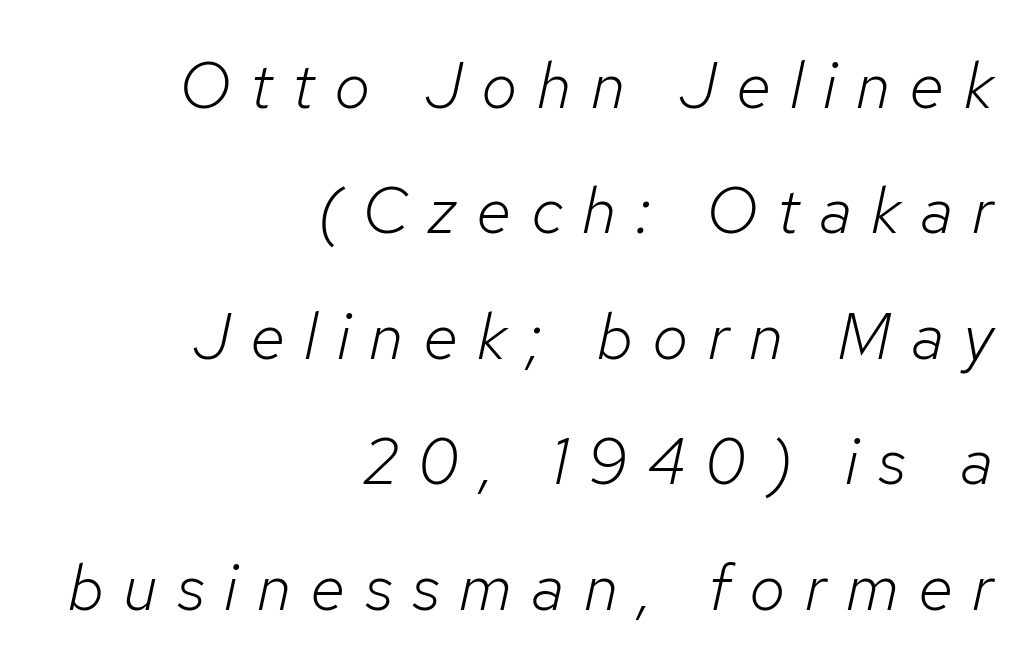
Q: Is the text bold? A: No.
Q: Is the text italic (slanted)? A: Yes, it leans right by about 12 degrees.
Q: Is the text underlined? A: No.
Q: How is the paragraph aligned? A: Right-aligned.
Q: Is the spacing between letters normal or unusually wide? A: Unusually wide.
Q: Is the spacing between lines tight, normal or loose? A: Loose.
Q: Width (condensed, normal, or wide)? A: Normal.
Q: Stroke contrast? A: Low.
Q: x-height? A: Medium.
Q: Monospaced? A: No.
